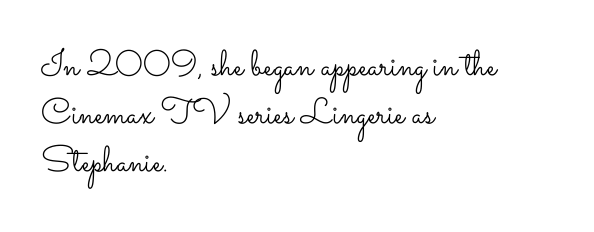
The image shows 36 px light, wide type; set left-aligned, normal line spacing (1.33x), normal letter spacing, not underlined; low stroke contrast and a small x-height.
